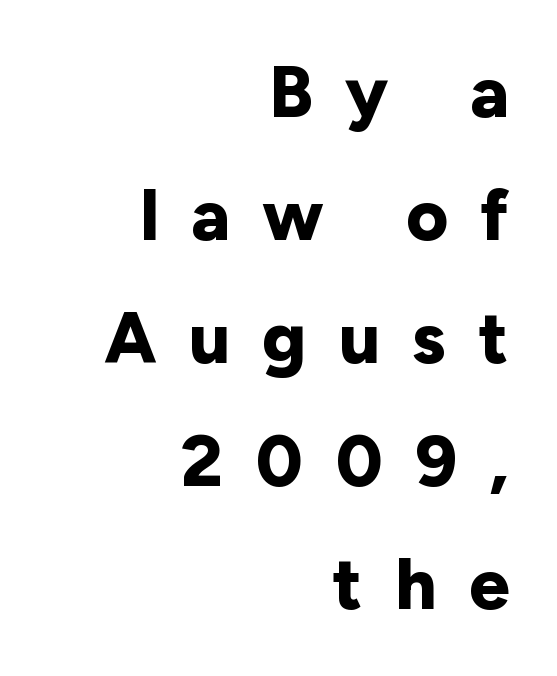
Substantial extra tracking has been applied to these lines. Casual observation: everything's shoved over to the right. Check the space under the baseline: it is left empty. Nope, not italic — everything's standing straight. The sample has been set heavy, in full bold. Typographically, this falls in the sans-serif category.
